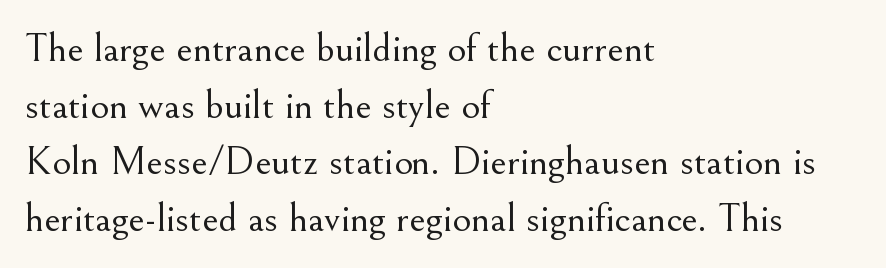
The image shows 41 px light serif type, upright; set left-aligned, normal line spacing (1.38x), normal letter spacing, not underlined; medium stroke contrast and a small x-height.
